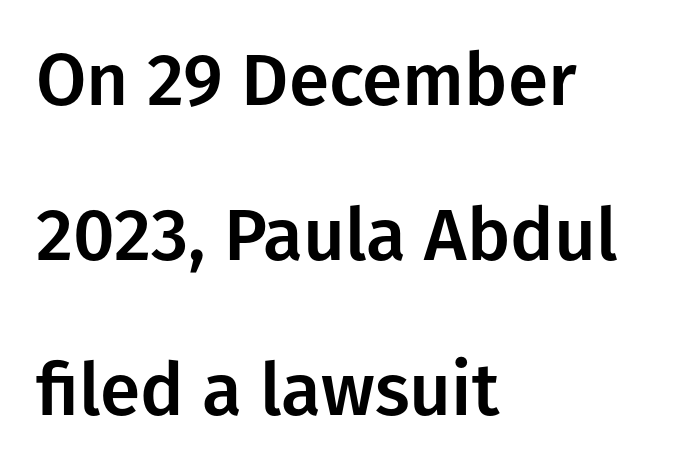
The passage shown is typed in a proportional face where columns would drift. Rule under the text: the space is simply empty. These lines are set flush left with a ragged right edge. Words appear dense and cohesive because spacing is normal. Vertical strokes here are truly vertical.
